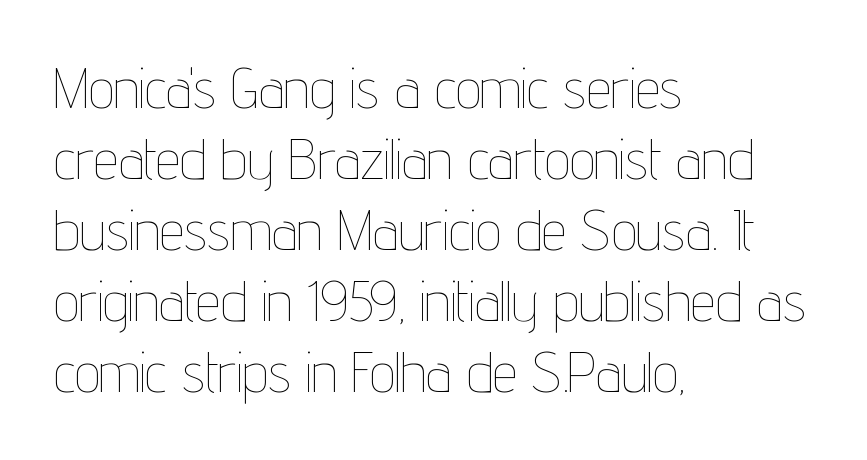
The image shows 56 px thin, condensed type, upright; set left-aligned, normal line spacing (1.27x), normal letter spacing, not underlined; low stroke contrast and a medium x-height.
